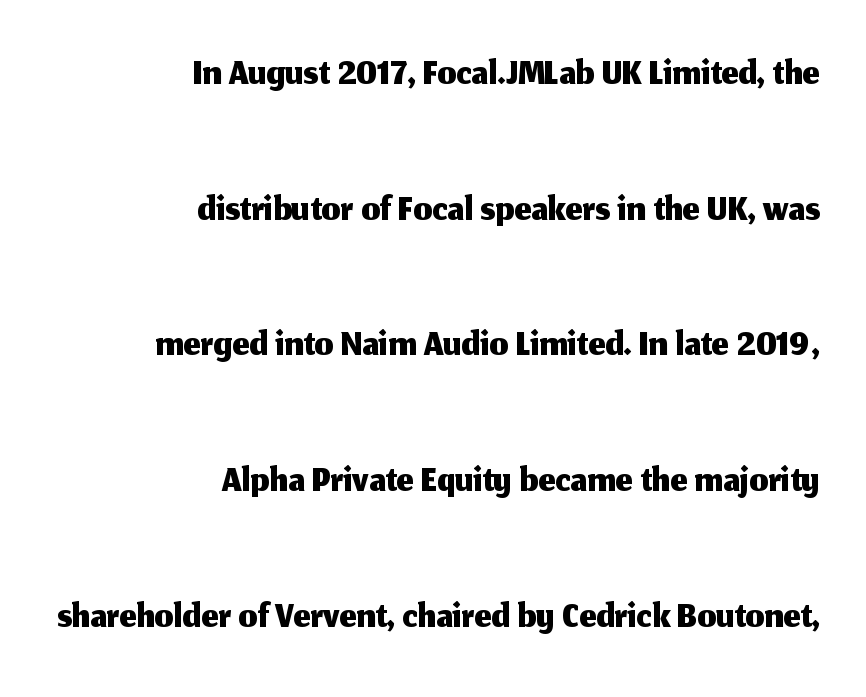
Q: Is the text italic (slanted)? A: No, it is upright.
Q: Is the typeface a serif or a sans-serif typeface? A: Sans-serif.
Q: Is the text underlined? A: No.
Q: How is the paragraph aligned? A: Right-aligned.
Q: Is the spacing between letters normal or unusually wide? A: Normal.
Q: Is the spacing between lines tight, normal or loose? A: Loose.
Q: Width (condensed, normal, or wide)? A: Normal.
Q: Stroke contrast? A: Medium.
Q: x-height? A: Medium.
Q: Monospaced? A: No.
